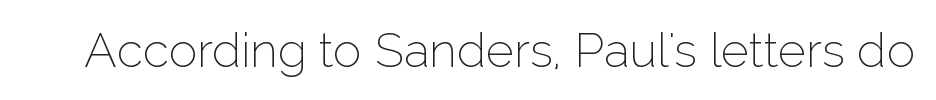
{"serif": "no", "italic": "no", "bold": "no", "weight": "thin", "width": "normal", "stroke_contrast": "low", "x_height": "medium", "monospaced": "no", "underline": "no", "letter_spacing": "normal", "letter_spacing_em": 0.0, "glyph_px": 48}
